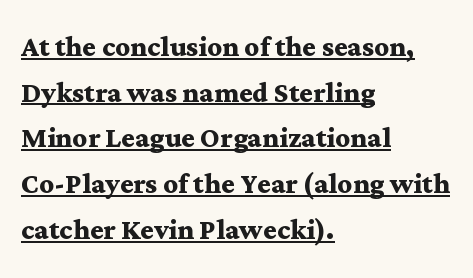
Q: Is the text bold? A: Yes.
Q: Is the text italic (slanted)? A: No, it is upright.
Q: Is the typeface a serif or a sans-serif typeface? A: Serif.
Q: Is the text underlined? A: Yes.
Q: How is the paragraph aligned? A: Left-aligned.
Q: Is the spacing between letters normal or unusually wide? A: Normal.
Q: Is the spacing between lines tight, normal or loose? A: Normal.
Q: Width (condensed, normal, or wide)? A: Wide.
Q: Stroke contrast? A: Medium.
Q: x-height? A: Medium.
Q: Monospaced? A: No.
